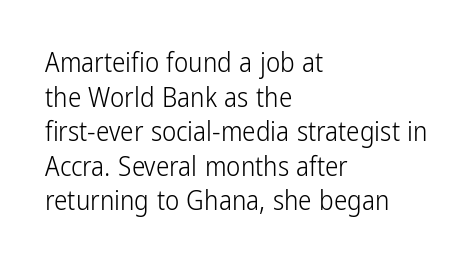
Q: Is the text bold? A: No.
Q: Is the text italic (slanted)? A: No, it is upright.
Q: Is the text underlined? A: No.
Q: How is the paragraph aligned? A: Left-aligned.
Q: Is the spacing between letters normal or unusually wide? A: Normal.
Q: Is the spacing between lines tight, normal or loose? A: Normal.
